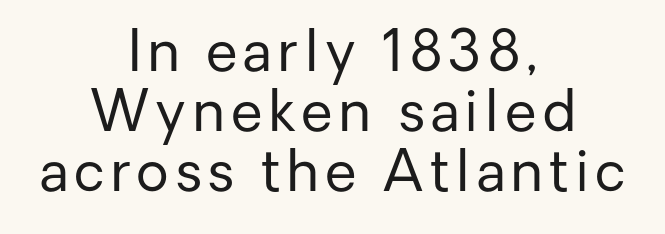
Horizontal alignment here is central, giving a formal, balanced look. The strokes carry an ordinary text weight at most. Is this a fixed-width face? No — the glyphs have proportional, varying widths. Lines of text with bare space underneath.
